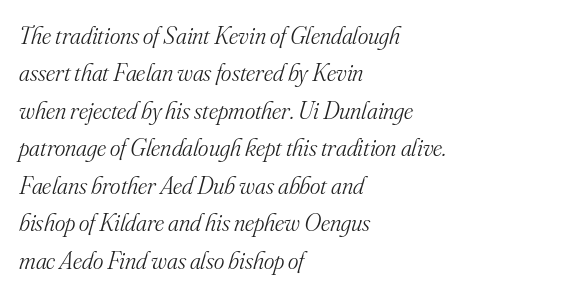
Notice how descenders clear the ascenders below comfortably — that's standard leading. Would a proofreader flag this as italicized? Yes. The ragged edge is on the right, which tells us the setting is flush left. Anything drawn beneath the words? Only blank space. Weight: regular or lighter.
